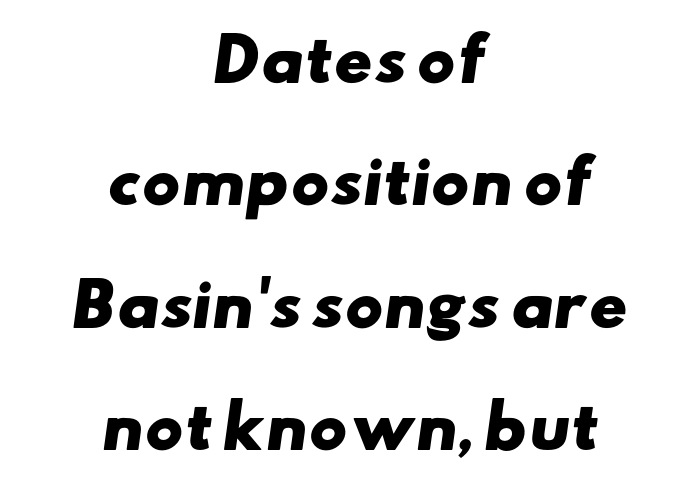
Does the weight exceed regular? Yes, all the way to bold. Do the characters align in a grid? No, the font is proportional. The block of text is sparse from top to bottom, with ample space between rows. Horizontally, the lines are justified to the midpoint only.
